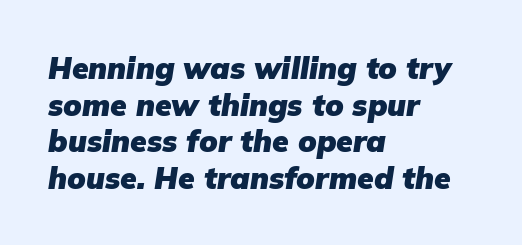
The image shows 30 px heavy type, italic (leaning right); set left-aligned, line spacing 1.22x, normal letter spacing, not underlined; low stroke contrast and a medium x-height.
